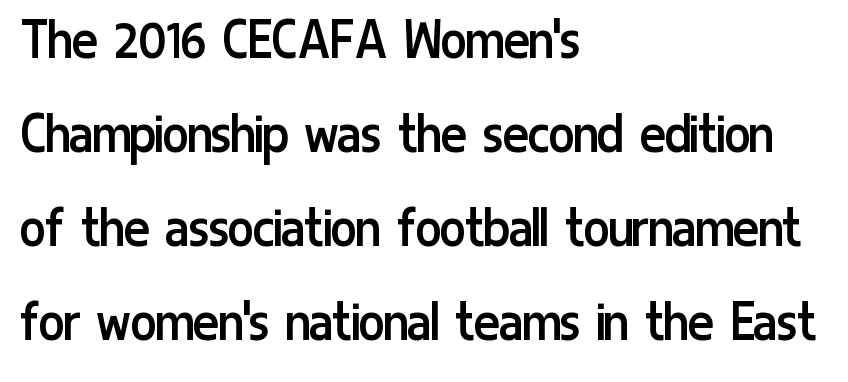
The image shows 61 px regular-weight, condensed sans-serif type, upright; set left-aligned, normal line spacing (1.54x), normal letter spacing, not underlined; low stroke contrast and a medium x-height.
